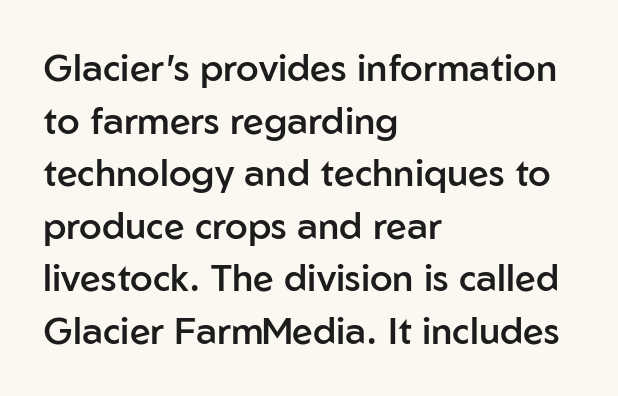
The image shows 37 px semibold sans-serif type, upright; set left-aligned, normal line spacing (1.42x), normal letter spacing, not underlined; low stroke contrast and a medium x-height.
